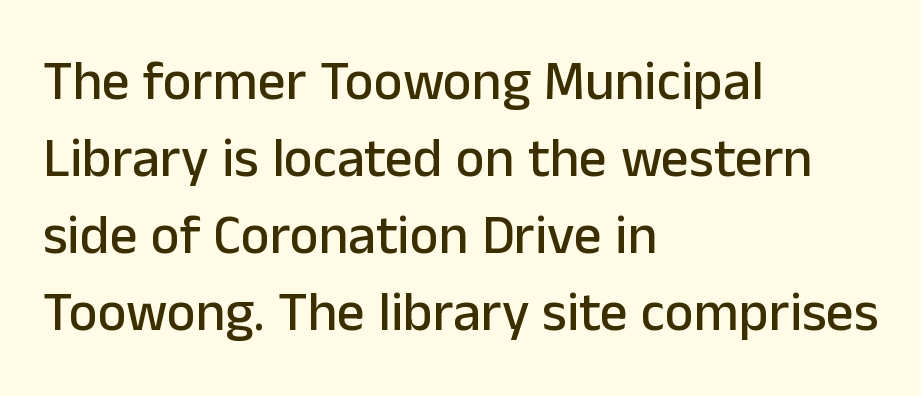
The image shows 55 px sans-serif type, upright; set left-aligned, normal line spacing (1.4x), normal letter spacing, not underlined; low stroke contrast and a medium x-height.
